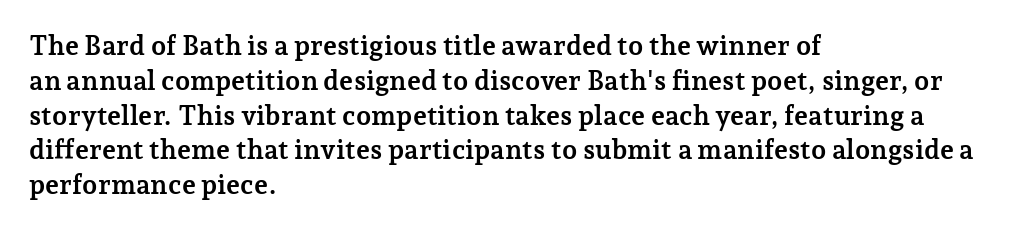
{"italic": "no", "bold": "yes", "underline": "no", "align": "left", "line_spacing": "normal", "line_spacing_ratio": 1.29, "letter_spacing": "normal", "letter_spacing_em": 0.0, "glyph_px": 27}
